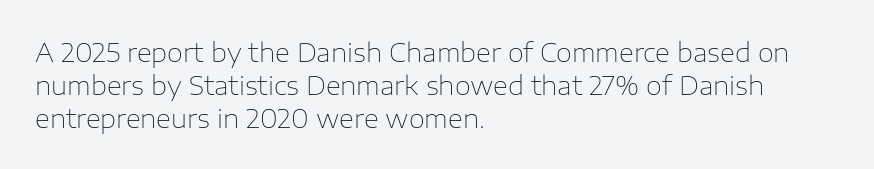
Q: Is the text bold? A: No.
Q: Is the text italic (slanted)? A: No, it is upright.
Q: Is the text underlined? A: No.
Q: How is the paragraph aligned? A: Left-aligned.
Q: Is the spacing between letters normal or unusually wide? A: Normal.
Q: Is the spacing between lines tight, normal or loose? A: Normal.
